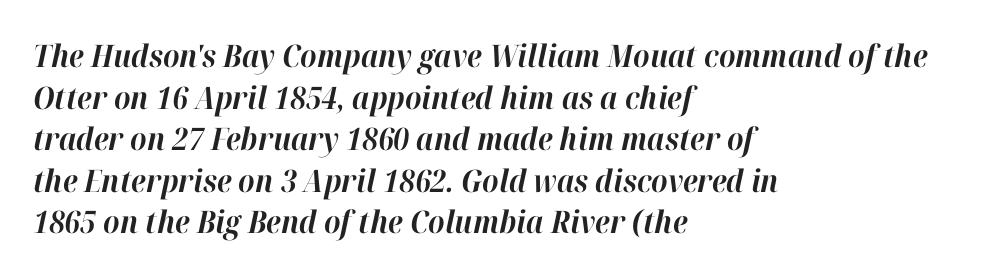
{"italic": "yes", "lean": "right", "slant_degrees": 12, "bold": "yes", "weight": "bold", "width": "normal", "stroke_contrast": "high", "x_height": "medium", "monospaced": "no", "underline": "no", "align": "left", "line_spacing": "normal", "line_spacing_ratio": 1.34, "letter_spacing": "normal", "letter_spacing_em": 0.0, "glyph_px": 31}
